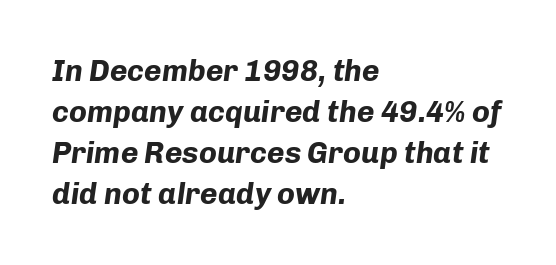
{"italic": "yes", "lean": "right", "slant_degrees": 8, "bold": "yes", "weight": "bold", "width": "normal", "stroke_contrast": "low", "x_height": "medium", "monospaced": "no", "underline": "no", "align": "left", "line_spacing": "normal", "line_spacing_ratio": 1.37, "letter_spacing": "normal", "letter_spacing_em": 0.0, "glyph_px": 30}
